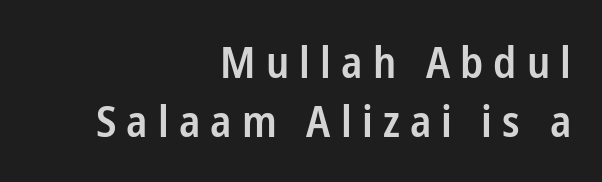
{"serif": "no", "italic": "no", "bold": "semi", "weight": "semibold", "width": "condensed", "stroke_contrast": "low", "x_height": "medium", "monospaced": "no", "underline": "no", "align": "right", "line_spacing": "normal", "line_spacing_ratio": 1.35, "letter_spacing": "wide", "letter_spacing_em": 0.23, "glyph_px": 44}
